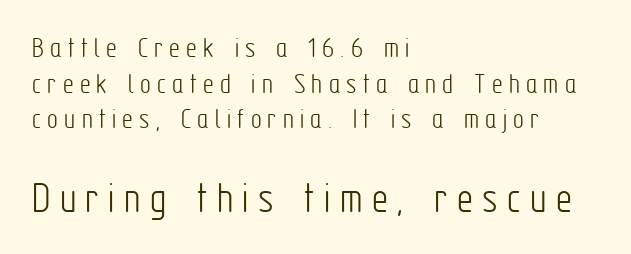
Q: Is the text bold? A: No.
Q: Is the text italic (slanted)? A: No, it is upright.
Q: Is the typeface a serif or a sans-serif typeface? A: Sans-serif.
Q: Is the text underlined? A: No.
Q: How is the paragraph aligned? A: Left-aligned.
Q: Is the spacing between letters normal or unusually wide? A: Unusually wide.
Q: Which block of text is set in a larger size, the first (top) or the second (bottom)? A: The second (bottom) one.
Q: Width (condensed, normal, or wide)? A: Condensed.
Q: Stroke contrast? A: Low.
Q: x-height? A: Medium.
Q: Monospaced? A: No.
